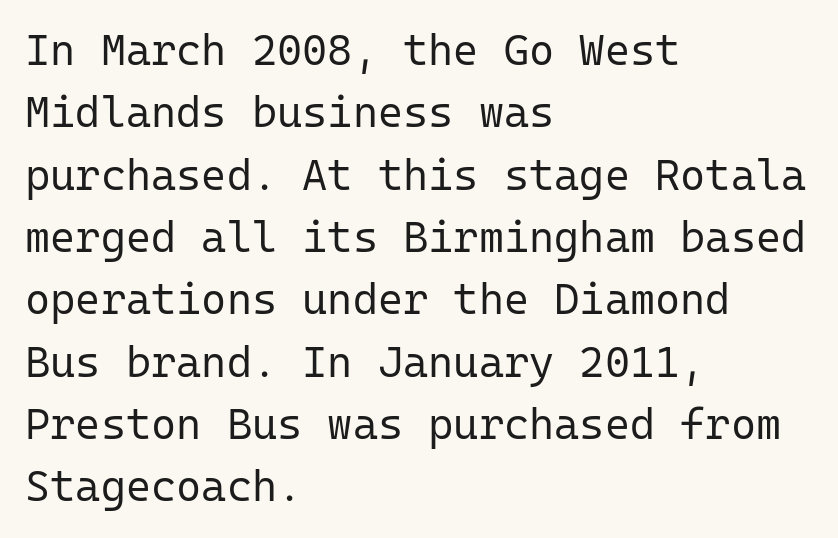
This reads as an unemphasized weight, regular at the heaviest. Every character here occupies the same horizontal width, giving the sample a typewriter-like rhythm. Characters follow at the spacing the type designer built in. Does the leading feel generous? No, just average. Posture: upright roman. I'd call this a sans setting — the letters go barefoot.
